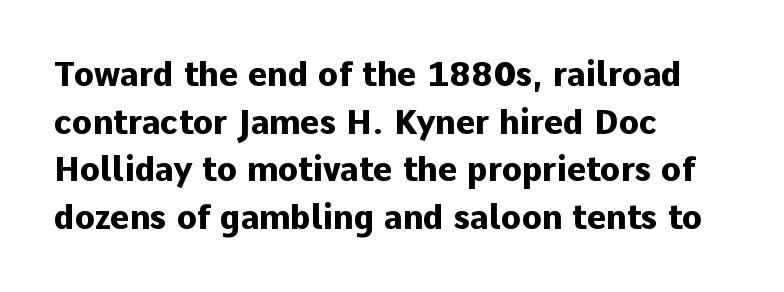
{"serif": "no", "italic": "no", "bold": "yes", "weight": "heavy", "width": "normal", "stroke_contrast": "low", "x_height": "medium", "monospaced": "no", "underline": "no", "align": "left", "line_spacing": "normal", "line_spacing_ratio": 1.44, "letter_spacing": "normal", "letter_spacing_em": 0.0, "glyph_px": 33}
